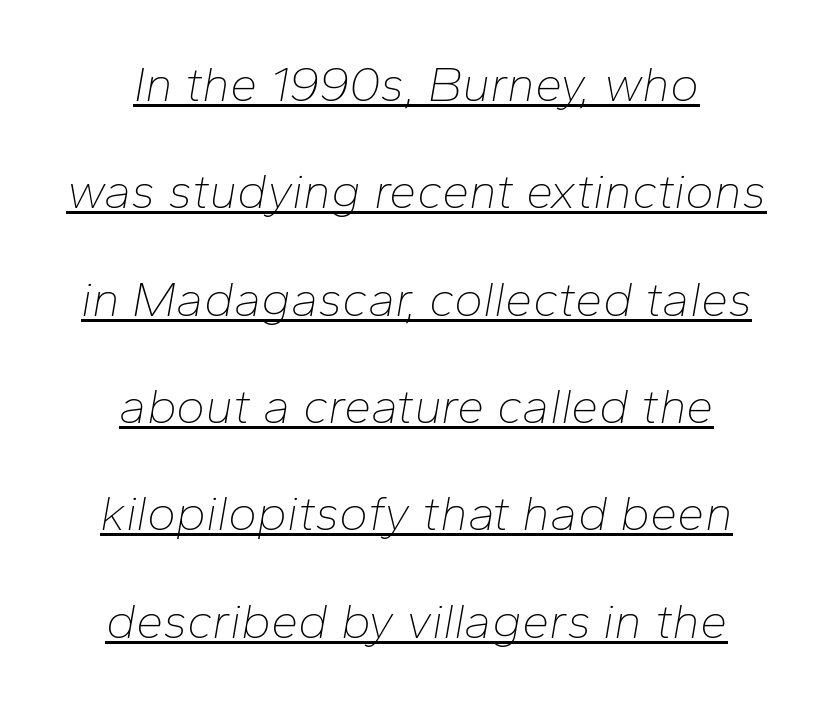
{"italic": "yes", "lean": "right", "slant_degrees": 10, "bold": "no", "weight": "thin", "width": "normal", "stroke_contrast": "low", "x_height": "medium", "monospaced": "no", "underline": "yes", "align": "center", "line_spacing": "loose", "line_spacing_ratio": 2.19, "letter_spacing": "normal", "letter_spacing_em": 0.0, "glyph_px": 49}
